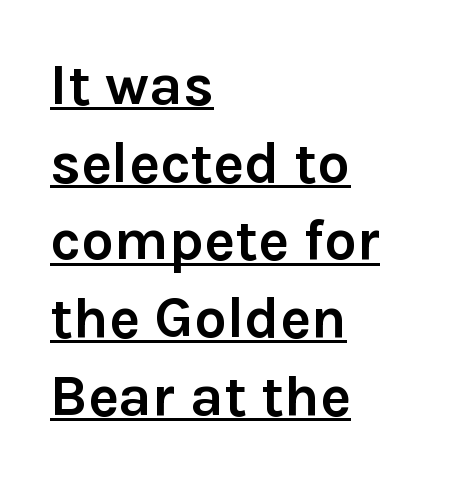
{"serif": "no", "italic": "no", "bold": "yes", "weight": "semibold", "width": "normal", "stroke_contrast": "low", "x_height": "medium", "monospaced": "no", "underline": "yes", "align": "left", "line_spacing": "normal", "line_spacing_ratio": 1.34, "letter_spacing": "normal", "letter_spacing_em": 0.0, "glyph_px": 58}
